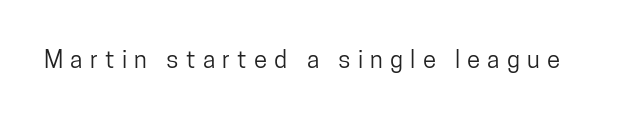
The image shows 24 px text type, upright; set unusually wide letter spacing (+0.3 em), not underlined.
